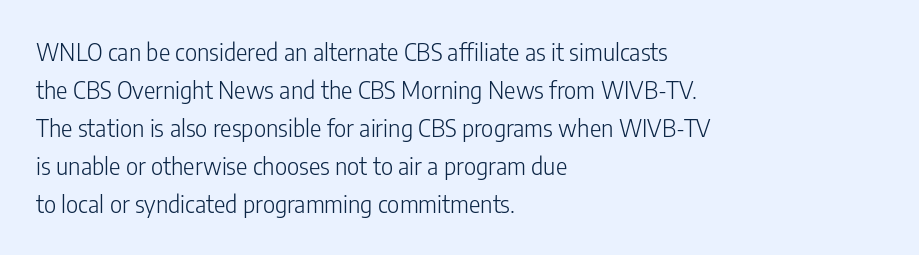
{"italic": "no", "bold": "no", "underline": "no", "align": "left", "line_spacing": "normal", "line_spacing_ratio": 1.58, "letter_spacing": "normal", "letter_spacing_em": 0.0, "glyph_px": 24}
